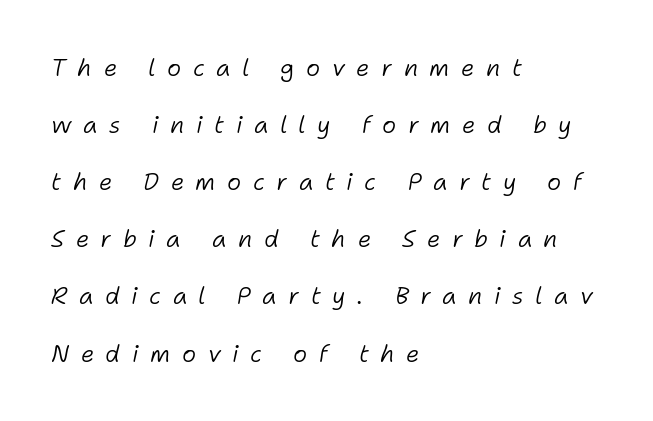
Q: Is the text bold? A: No.
Q: Is the text italic (slanted)? A: Yes, it leans right by about 11 degrees.
Q: Is the text underlined? A: No.
Q: How is the paragraph aligned? A: Left-aligned.
Q: Is the spacing between letters normal or unusually wide? A: Unusually wide.
Q: Is the spacing between lines tight, normal or loose? A: Loose.
